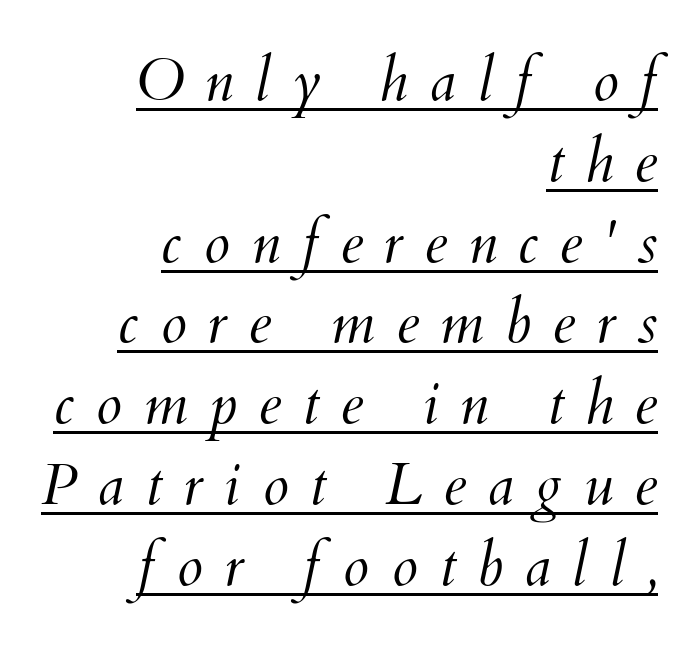
{"italic": "yes", "lean": "right", "slant_degrees": 12, "bold": "no", "weight": "light", "width": "normal", "stroke_contrast": "medium", "x_height": "small", "monospaced": "no", "underline": "yes", "align": "right", "line_spacing": "normal", "line_spacing_ratio": 1.37, "letter_spacing": "wide", "letter_spacing_em": 0.36, "glyph_px": 59}
